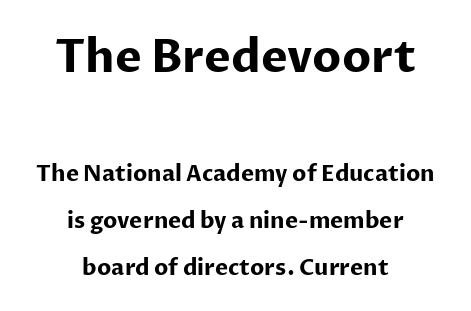
{"serif": "no", "italic": "no", "bold": "yes", "weight": "bold", "width": "normal", "stroke_contrast": "low", "x_height": "medium", "monospaced": "no", "underline": "no", "align": "center", "line_spacing": "loose", "line_spacing_ratio": 2.13, "letter_spacing": "normal", "letter_spacing_em": 0.0, "larger_block": "first", "size_ratio": 2.05, "glyph_px": 45}
